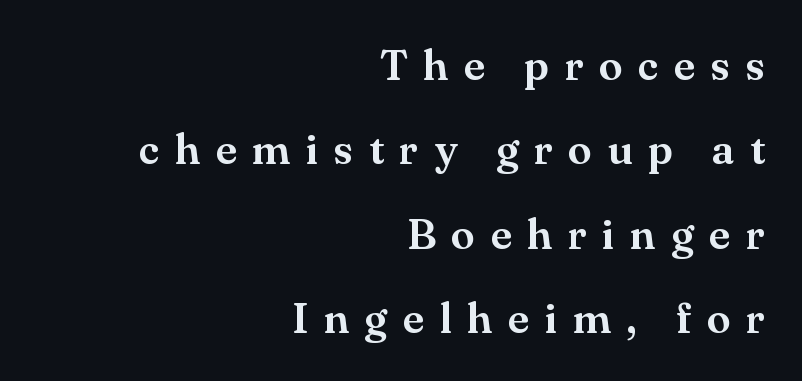
Q: Is the text italic (slanted)? A: No, it is upright.
Q: Is the typeface a serif or a sans-serif typeface? A: Serif.
Q: Is the text underlined? A: No.
Q: How is the paragraph aligned? A: Right-aligned.
Q: Is the spacing between letters normal or unusually wide? A: Unusually wide.
Q: Is the spacing between lines tight, normal or loose? A: Loose.
Q: Width (condensed, normal, or wide)? A: Normal.
Q: Stroke contrast? A: Medium.
Q: x-height? A: Small.
Q: Monospaced? A: No.
